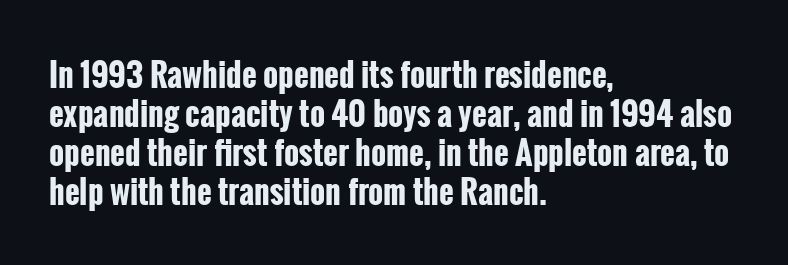
Observe the absence of serifs on each vertical stroke in this sample. If you drew a ruler down the left edge, every line would touch it. Ordinary non-slanted type is in use. Spacing verdict: proportional, widths tailored to each character. The string is rendered with underlining switched off. Standard letterfit; no display-style spreading of the glyphs.
